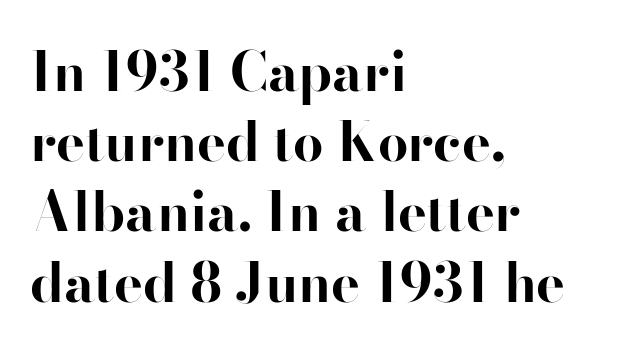
Q: Is the text bold? A: Yes.
Q: Is the text italic (slanted)? A: No, it is upright.
Q: Is the typeface a serif or a sans-serif typeface? A: Sans-serif.
Q: Is the text underlined? A: No.
Q: How is the paragraph aligned? A: Left-aligned.
Q: Is the spacing between letters normal or unusually wide? A: Normal.
Q: Is the spacing between lines tight, normal or loose? A: Normal.
Q: Width (condensed, normal, or wide)? A: Normal.
Q: Stroke contrast? A: High.
Q: x-height? A: Small.
Q: Monospaced? A: No.
